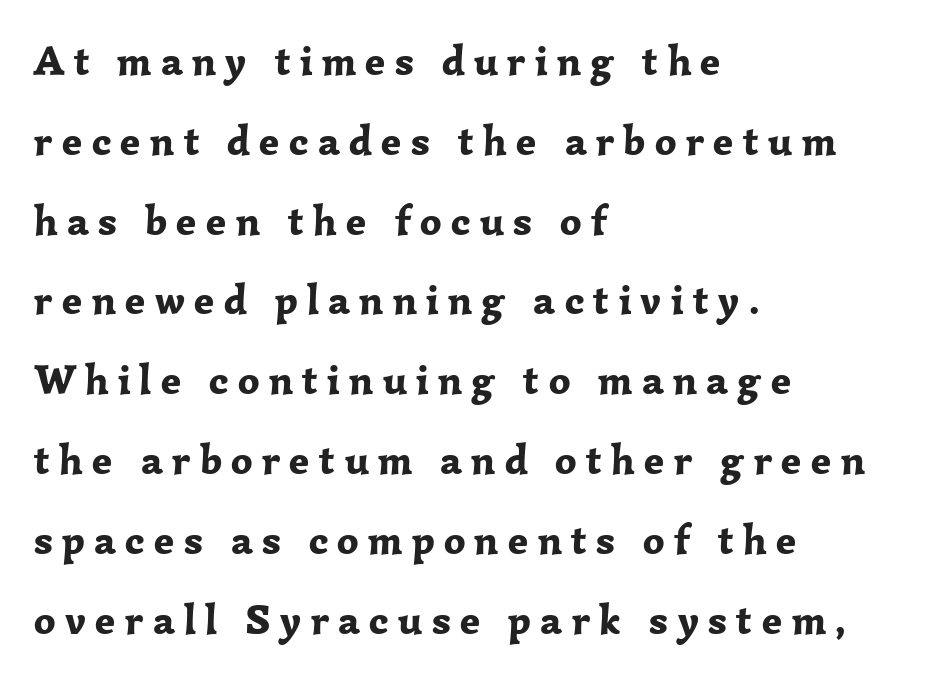
To sum up the face: it has serifs. Proportional: the letters do not fall into vertical columns. These lines stack with their left ends in a neat column. The tracking reads as deliberately expanded to a designer's eye. The foot of each line stays bare and open.
